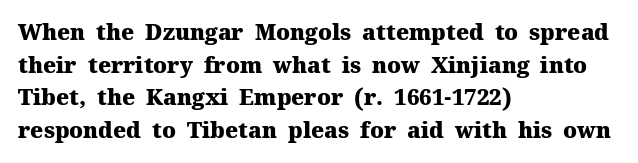
{"italic": "no", "bold": "yes", "underline": "no", "align": "left", "line_spacing": "normal", "line_spacing_ratio": 1.48, "letter_spacing": "normal", "letter_spacing_em": 0.0, "glyph_px": 22}
